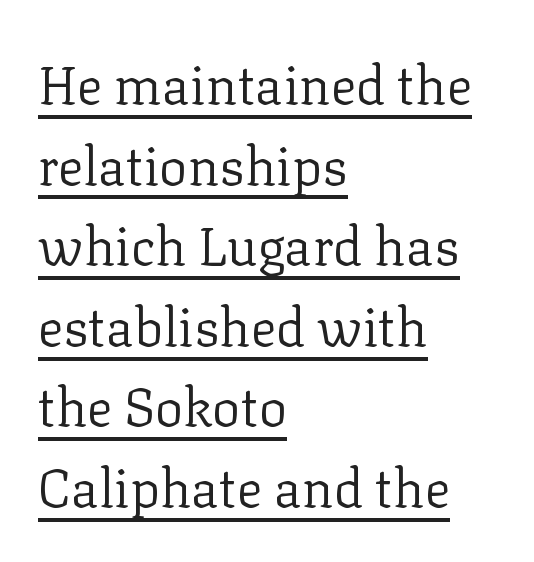
In terms of letterspacing, this is plain default setting. The rendering uses natural spacing where letterforms have individual widths. Are there feet on the stems? There are — it's a serif. Notice how the passage keeps a crisp vertical edge on the left only. These characters rest on top of a visible drawn line.
